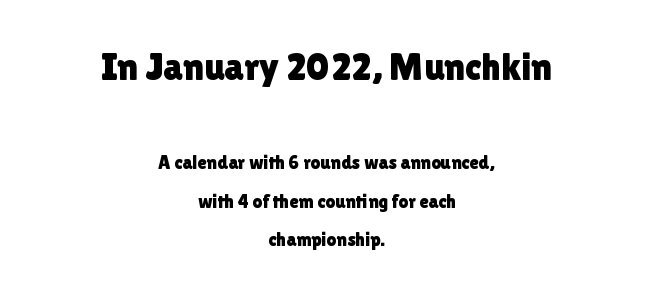
The image shows 38 px sans-serif type, upright; set centered, loose line spacing (2.02x), normal letter spacing, not underlined; the first (top) block is 2.0x larger; a medium x-height.
